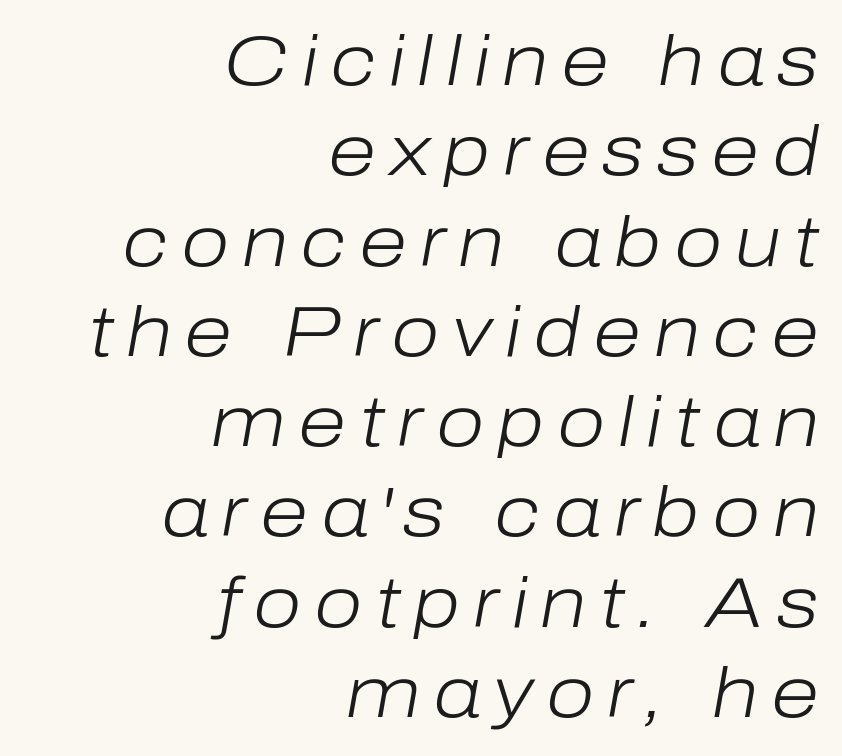
{"italic": "yes", "lean": "right", "slant_degrees": 10, "bold": "no", "weight": "light", "width": "normal", "stroke_contrast": "low", "x_height": "medium", "monospaced": "no", "underline": "no", "align": "right", "line_spacing": "normal", "line_spacing_ratio": 1.29, "glyph_px": 70}
